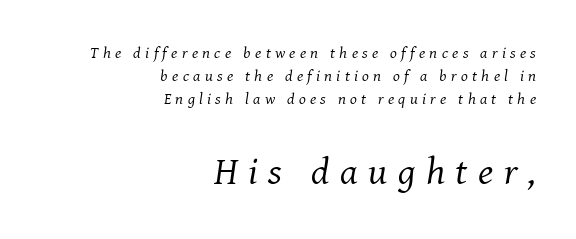
Each letter keeps its own natural width here, so spacing adapts to shape. Serif or sans? Serif — the stroke terminals have little feet. A typesetter would call this leading conventional body-copy spacing. Of the two passages, the one underneath uses the larger point size. Anything drawn beneath the words? Only blank space.
